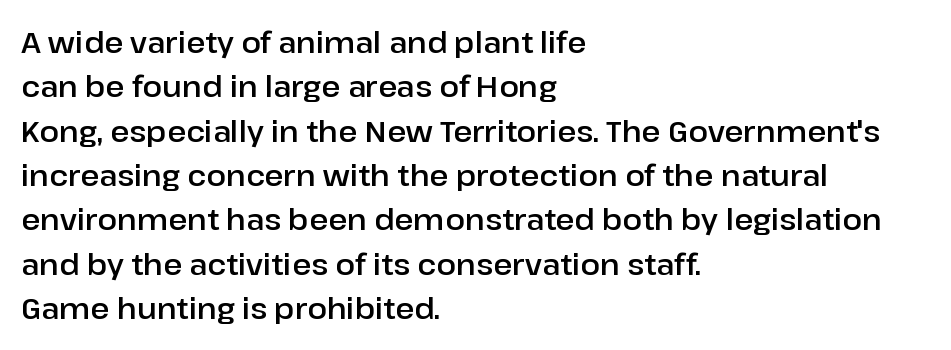
{"serif": "no", "italic": "no", "width": "normal", "stroke_contrast": "low", "x_height": "medium", "monospaced": "no", "underline": "no", "align": "left", "line_spacing": "normal", "line_spacing_ratio": 1.53, "letter_spacing": "normal", "letter_spacing_em": 0.0, "glyph_px": 29}
